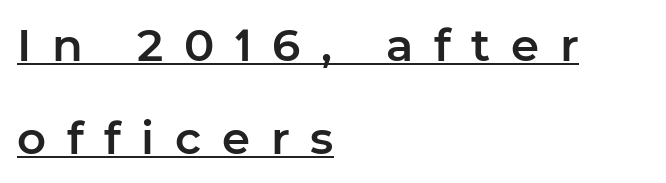
{"serif": "no", "italic": "no", "width": "normal", "stroke_contrast": "low", "x_height": "medium", "monospaced": "no", "underline": "yes", "align": "left", "line_spacing": "loose", "line_spacing_ratio": 2.06, "letter_spacing": "wide", "letter_spacing_em": 0.46, "glyph_px": 45}
